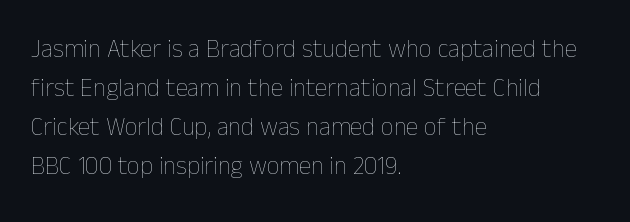
{"italic": "no", "bold": "no", "underline": "no", "align": "left", "line_spacing": "normal", "line_spacing_ratio": 1.56, "letter_spacing": "normal", "letter_spacing_em": 0.0, "glyph_px": 25}
